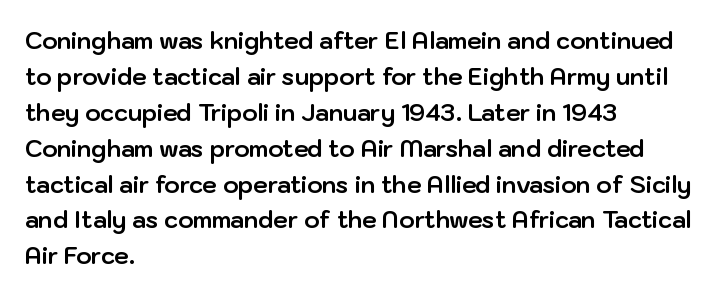
The line-height multiplier appears to be the usual default. Plain, unruled lines of type. The type is set solid horizontally, with unmodified tracking. Horizontal alignment here is leftward, the default for most running prose. Does the weight exceed regular? Yes, all the way to bold.
